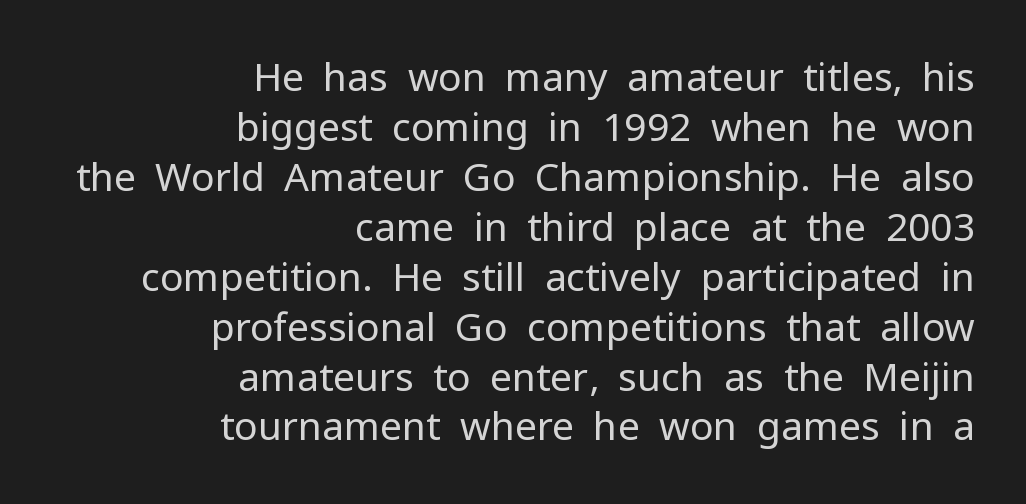
Short and long lines alike share a common ending point at right. What's the leading like? Ordinary, nothing unusual. Stroke thickness stays within the range of a standard reading face or lighter. Note the varied advance widths — an 'i' is clearly narrower than an 'm'. Lines of text with bare space underneath.
